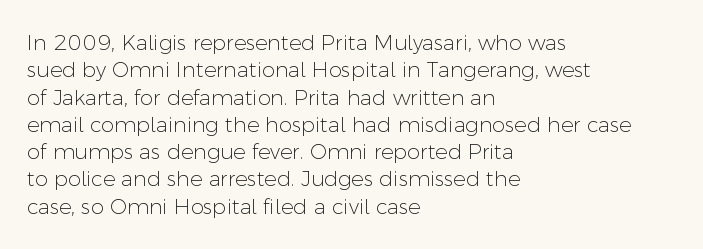
The image shows 21 px text type, upright; set left-aligned, normal line spacing (1.3x), normal letter spacing, not underlined.
